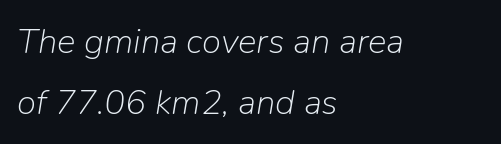
{"italic": "yes", "lean": "right", "slant_degrees": 9, "bold": "no", "weight": "light", "width": "normal", "stroke_contrast": "low", "x_height": "medium", "monospaced": "no", "underline": "no", "align": "left", "line_spacing_ratio": 1.74, "letter_spacing": "normal", "letter_spacing_em": 0.0, "glyph_px": 35}
